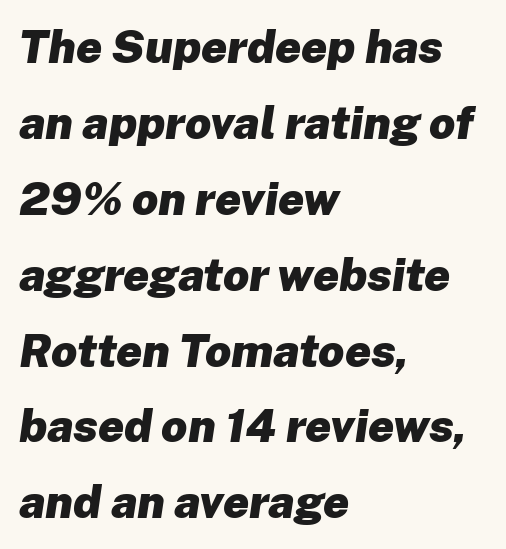
The image shows 46 px heavy type, italic (leaning right); set left-aligned, normal line spacing (1.65x), normal letter spacing, not underlined; low stroke contrast and a medium x-height.
